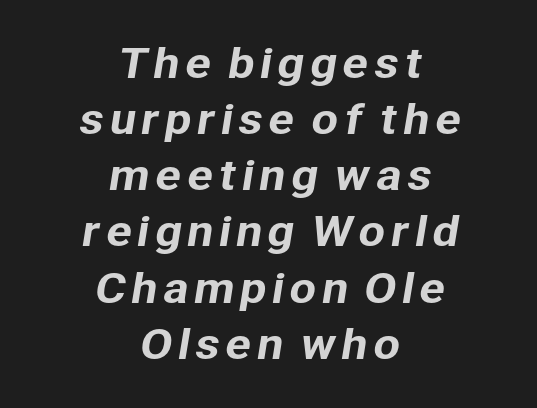
The image shows 39 px sans-serif type; set centered, normal line spacing (1.44x), not underlined; low stroke contrast and a medium x-height.
